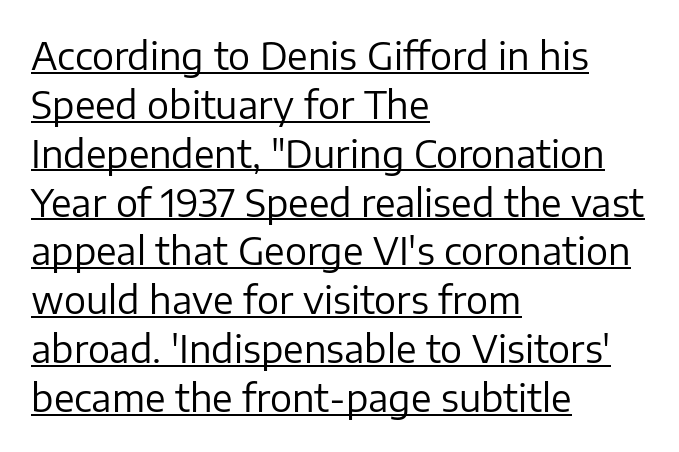
The image shows 37 px regular-weight sans-serif type, upright; set left-aligned, normal line spacing (1.32x), normal letter spacing, underlined; low stroke contrast and a medium x-height.
